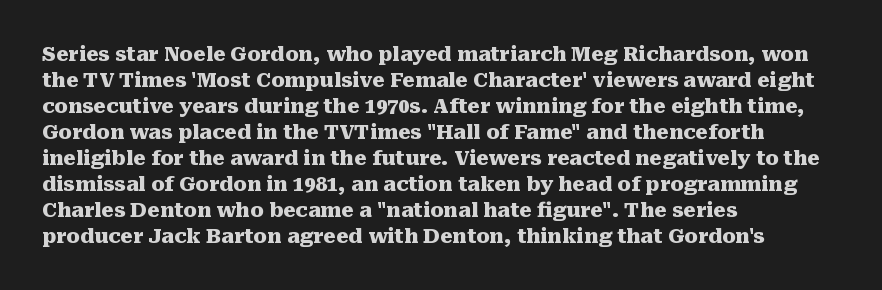
Q: Is the text bold? A: Yes.
Q: Is the text italic (slanted)? A: No, it is upright.
Q: Is the text underlined? A: No.
Q: How is the paragraph aligned? A: Left-aligned.
Q: Is the spacing between letters normal or unusually wide? A: Normal.
Q: Is the spacing between lines tight, normal or loose? A: Normal.
